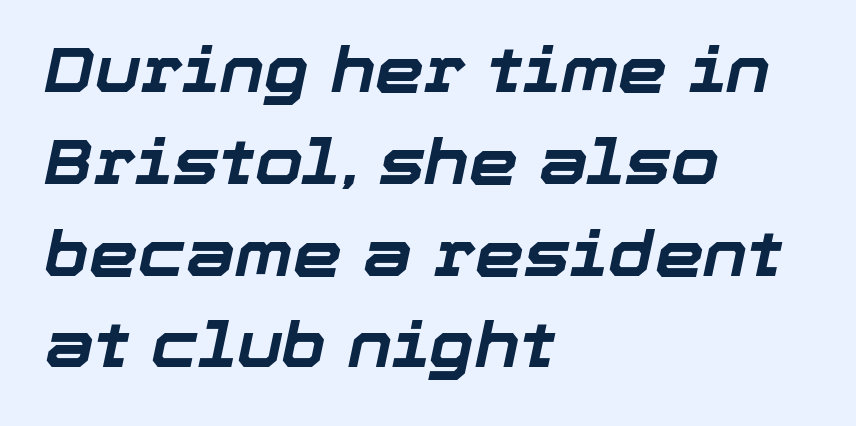
Q: Is the text bold? A: Yes.
Q: Is the text italic (slanted)? A: Yes, it leans right by about 12 degrees.
Q: Is the text underlined? A: No.
Q: How is the paragraph aligned? A: Left-aligned.
Q: Is the spacing between letters normal or unusually wide? A: Normal.
Q: Is the spacing between lines tight, normal or loose? A: Normal.
Q: Width (condensed, normal, or wide)? A: Normal.
Q: Stroke contrast? A: Low.
Q: x-height? A: Medium.
Q: Monospaced? A: No.
